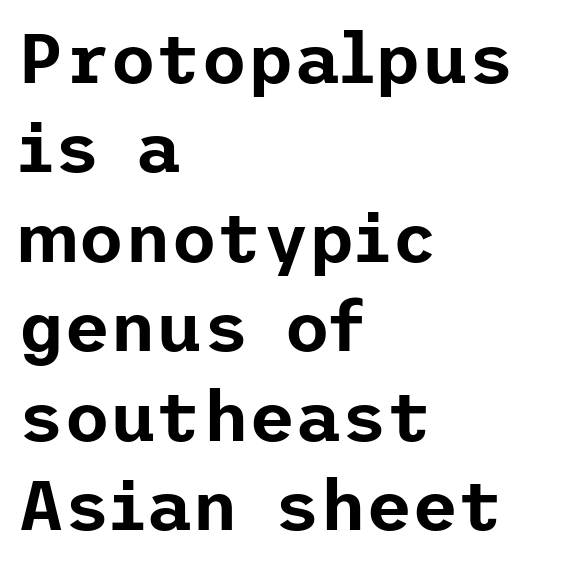
Q: Is the text italic (slanted)? A: No, it is upright.
Q: Is the typeface a serif or a sans-serif typeface? A: Sans-serif.
Q: Is the text underlined? A: No.
Q: How is the paragraph aligned? A: Left-aligned.
Q: Is the spacing between letters normal or unusually wide? A: Normal.
Q: Is the spacing between lines tight, normal or loose? A: Normal.
Q: Width (condensed, normal, or wide)? A: Normal.
Q: Stroke contrast? A: Low.
Q: x-height? A: Medium.
